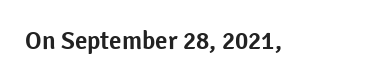
If you drew a line through each stem, it would be perfectly vertical. Characters follow at the spacing the type designer built in. The words here are not underlined.
